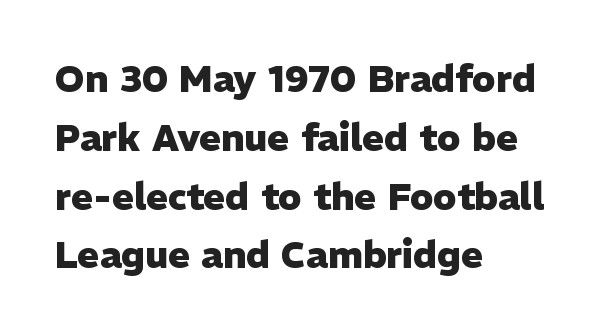
The image shows 37 px heavy sans-serif type, upright; set left-aligned, normal line spacing (1.59x), normal letter spacing, not underlined; low stroke contrast and a medium x-height.
